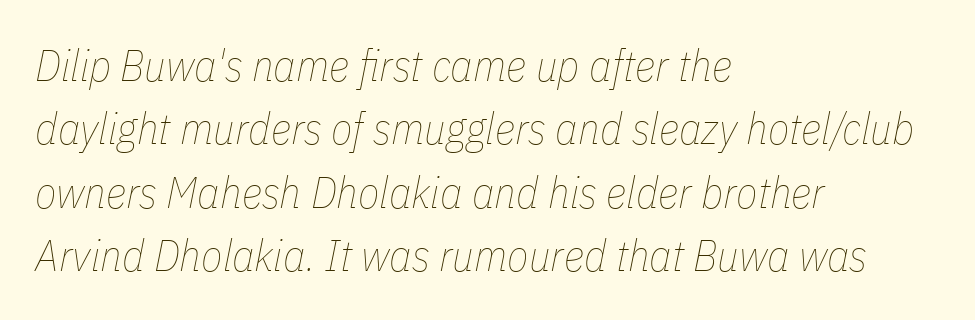
{"italic": "yes", "lean": "right", "slant_degrees": 11, "bold": "no", "weight": "thin", "width": "condensed", "stroke_contrast": "low", "x_height": "medium", "monospaced": "no", "underline": "no", "align": "left", "line_spacing": "normal", "line_spacing_ratio": 1.44, "letter_spacing": "normal", "letter_spacing_em": 0.0, "glyph_px": 44}
